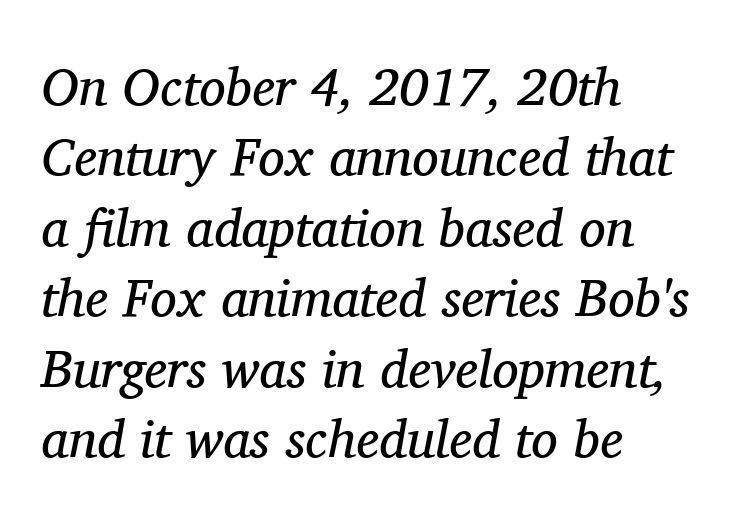
{"serif": "yes", "italic": "yes", "lean": "right", "slant_degrees": 11, "bold": "no", "weight": "regular", "width": "normal", "stroke_contrast": "medium", "x_height": "medium", "monospaced": "no", "underline": "no", "align": "left", "line_spacing": "normal", "line_spacing_ratio": 1.33, "letter_spacing": "normal", "letter_spacing_em": 0.0, "glyph_px": 53}
